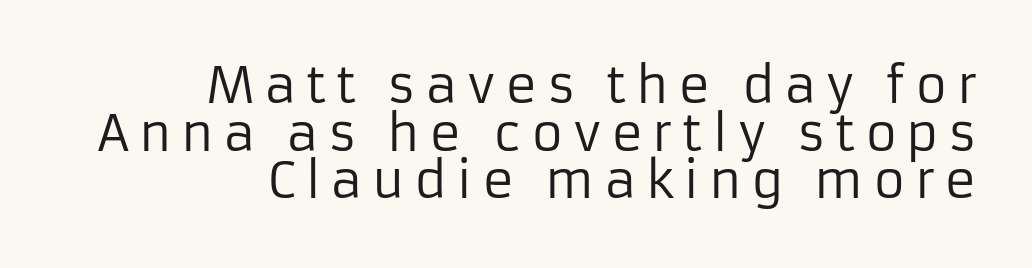
Every stem runs plumb, perpendicular to the baseline. The setting favours the right margin, as signatures and pull-quotes sometimes do. Caption: face not bold, strokes unweighted. The words here are not underlined. Regarding leading, the lines here are crowded together. Do the characters align in a grid? No, the font is proportional.
